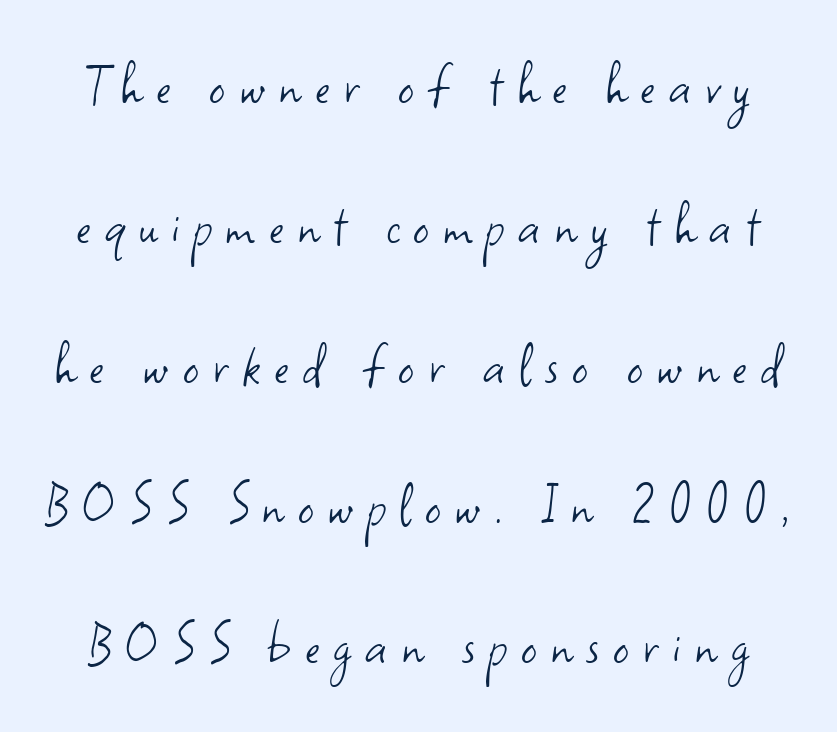
{"serif": "no", "bold": "no", "weight": "light", "width": "normal", "stroke_contrast": "low", "x_height": "small", "monospaced": "no", "underline": "no", "line_spacing": "loose", "line_spacing_ratio": 2.26, "letter_spacing": "wide", "letter_spacing_em": 0.23, "glyph_px": 62}
